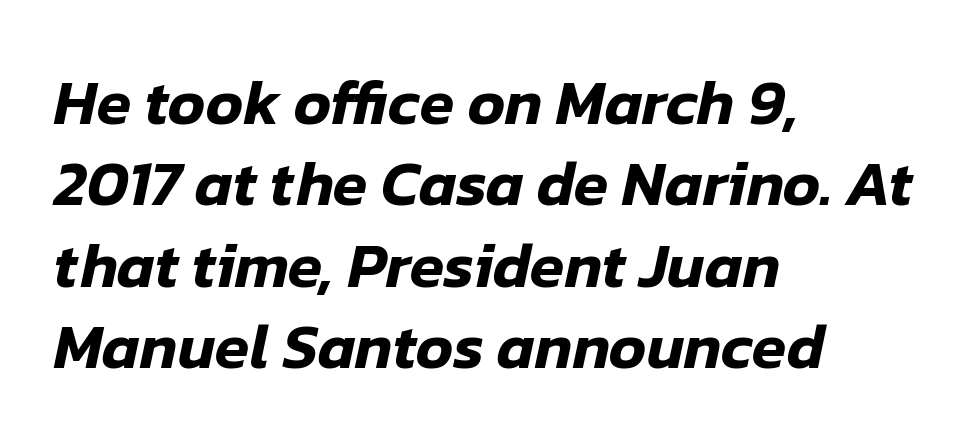
Glyph-to-glyph distance matches everyday printed text. The specimen reads as italic at a glance. Do the characters align in a grid? No, the font is proportional. Leading matches the norm, producing a regular column. Descenders hang freely into open space. One-word summary of the alignment: left.
